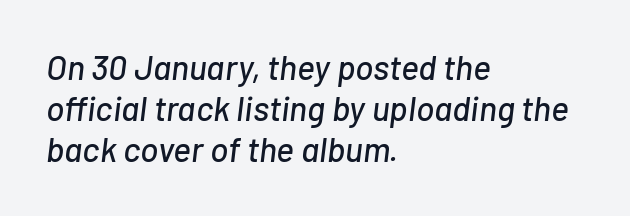
The image shows 34 px text type, italic (leaning right); set left-aligned, line spacing 1.21x, normal letter spacing, not underlined; low stroke contrast and a medium x-height.
